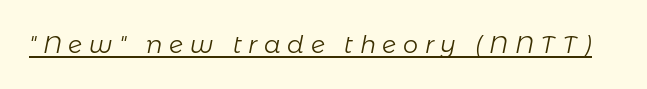
The image shows 24 px text type, italic (leaning right); set unusually wide letter spacing (+0.28 em), underlined.
